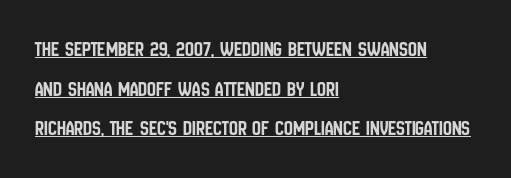
Q: Is the text italic (slanted)? A: No, it is upright.
Q: Is the text underlined? A: Yes.
Q: How is the paragraph aligned? A: Left-aligned.
Q: Is the spacing between letters normal or unusually wide? A: Normal.
